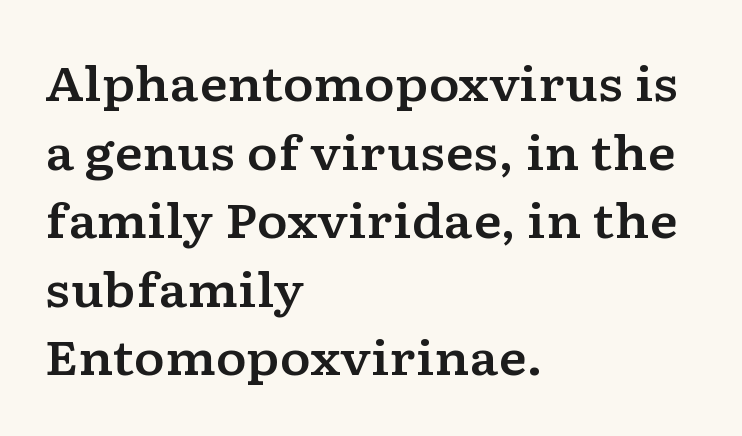
Q: Is the text italic (slanted)? A: No, it is upright.
Q: Is the typeface a serif or a sans-serif typeface? A: Serif.
Q: Is the text underlined? A: No.
Q: How is the paragraph aligned? A: Left-aligned.
Q: Is the spacing between letters normal or unusually wide? A: Normal.
Q: Is the spacing between lines tight, normal or loose? A: Normal.
Q: Width (condensed, normal, or wide)? A: Wide.
Q: Stroke contrast? A: Low.
Q: x-height? A: Medium.
Q: Monospaced? A: No.
